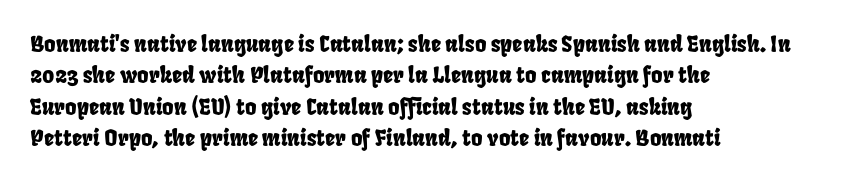
Q: Is the text underlined? A: No.
Q: How is the paragraph aligned? A: Left-aligned.
Q: Is the spacing between letters normal or unusually wide? A: Normal.
Q: Is the spacing between lines tight, normal or loose? A: Normal.
